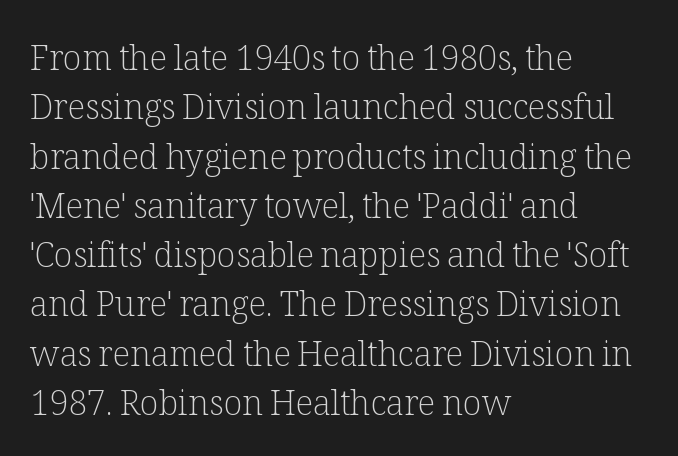
The image shows 34 px light serif type, upright; set left-aligned, normal line spacing (1.45x), normal letter spacing, not underlined; low stroke contrast and a medium x-height.
